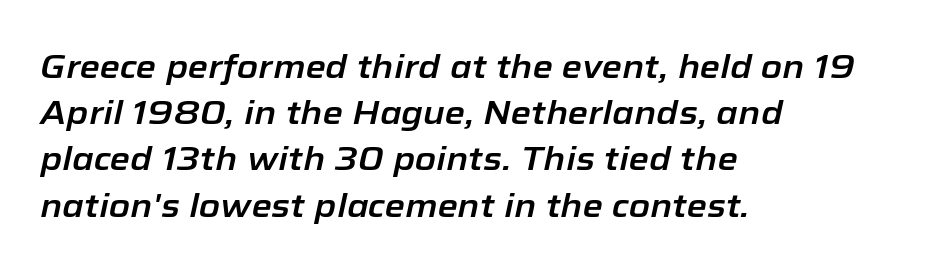
{"italic": "yes", "lean": "right", "slant_degrees": 12, "width": "normal", "stroke_contrast": "low", "x_height": "medium", "monospaced": "no", "underline": "no", "align": "left", "line_spacing": "normal", "line_spacing_ratio": 1.4, "letter_spacing": "normal", "letter_spacing_em": 0.0, "glyph_px": 33}
